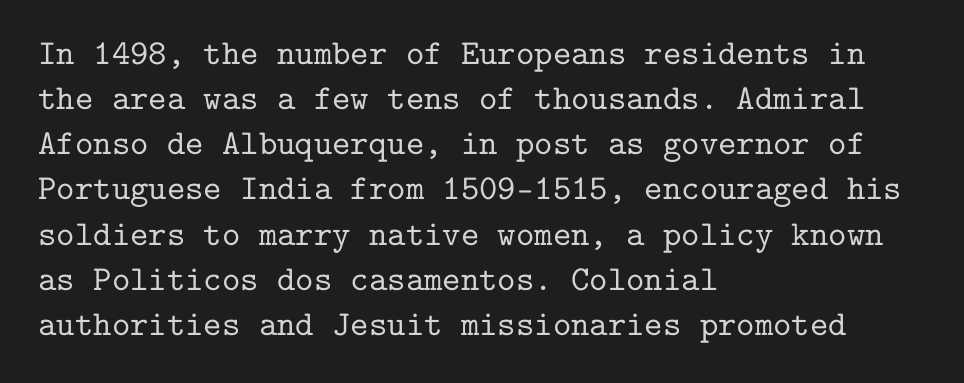
Q: Is the text italic (slanted)? A: No, it is upright.
Q: Is the typeface a serif or a sans-serif typeface? A: Serif.
Q: Is the text underlined? A: No.
Q: How is the paragraph aligned? A: Left-aligned.
Q: Is the spacing between letters normal or unusually wide? A: Normal.
Q: Is the spacing between lines tight, normal or loose? A: Normal.
Q: Width (condensed, normal, or wide)? A: Normal.
Q: Stroke contrast? A: Low.
Q: x-height? A: Medium.
Q: Monospaced? A: Yes.
